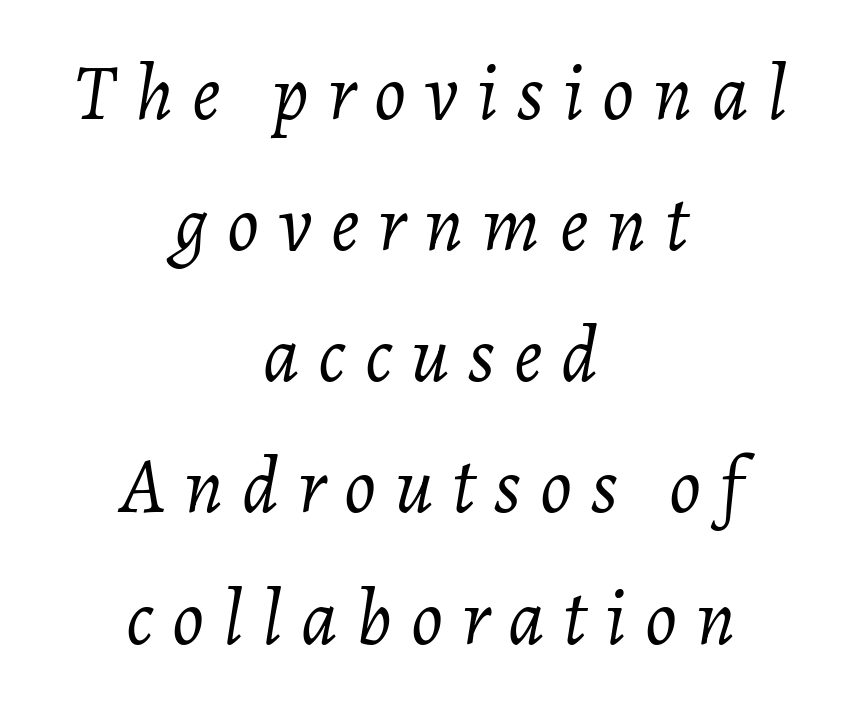
Q: Is the text bold? A: No.
Q: Is the text italic (slanted)? A: Yes, it leans right by about 7 degrees.
Q: Is the text underlined? A: No.
Q: How is the paragraph aligned? A: Centered.
Q: Is the spacing between letters normal or unusually wide? A: Unusually wide.
Q: Is the spacing between lines tight, normal or loose? A: Normal.
Q: Width (condensed, normal, or wide)? A: Normal.
Q: Stroke contrast? A: Low.
Q: x-height? A: Medium.
Q: Monospaced? A: No.
